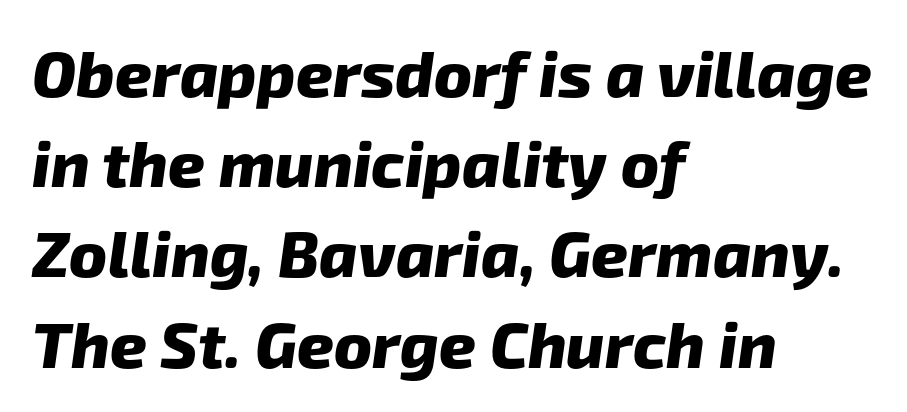
{"serif": "no", "bold": "yes", "weight": "heavy", "width": "normal", "stroke_contrast": "low", "x_height": "medium", "monospaced": "no", "underline": "no", "align": "left", "line_spacing": "normal", "line_spacing_ratio": 1.41, "letter_spacing": "normal", "letter_spacing_em": 0.0, "glyph_px": 64}
